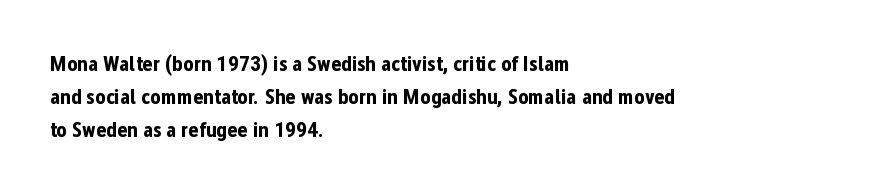
Q: Is the text bold? A: Yes.
Q: Is the text italic (slanted)? A: No, it is upright.
Q: Is the text underlined? A: No.
Q: How is the paragraph aligned? A: Left-aligned.
Q: Is the spacing between letters normal or unusually wide? A: Normal.
Q: Is the spacing between lines tight, normal or loose? A: Normal.
